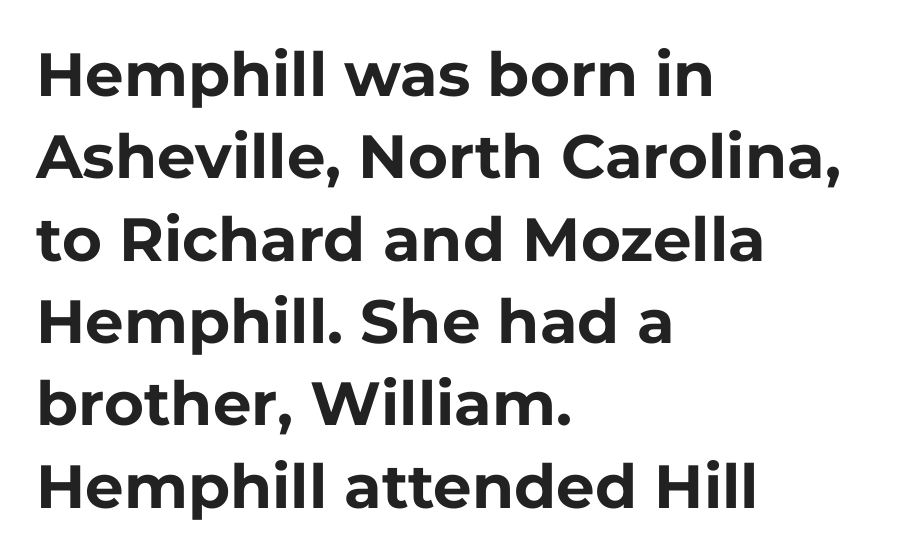
{"serif": "no", "italic": "no", "bold": "yes", "weight": "bold", "width": "normal", "stroke_contrast": "low", "x_height": "medium", "monospaced": "no", "underline": "no", "align": "left", "line_spacing": "normal", "line_spacing_ratio": 1.35, "letter_spacing": "normal", "letter_spacing_em": 0.0, "glyph_px": 61}
